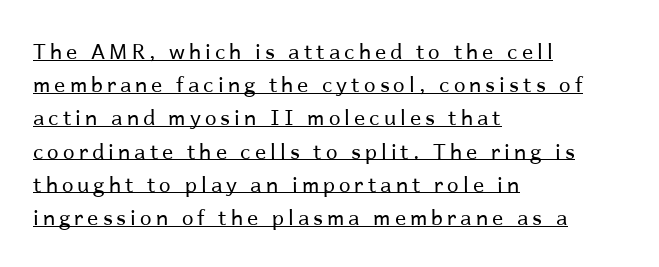
Reading down the block, your eye returns to a fixed left position each line. The lettering stays uniformly vertical, giving the passage a roman look. Vertical stems look standard width or narrower in stroke. This block has exactly the height ordinary leading produces.
